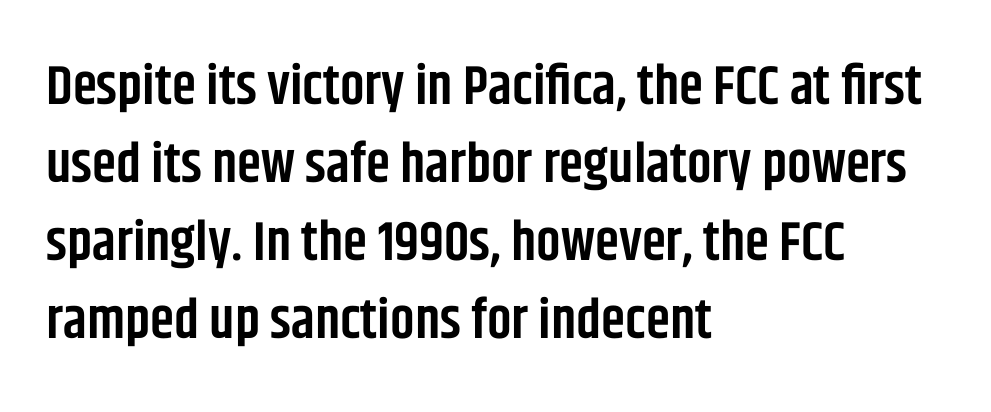
The image shows 55 px semibold, condensed sans-serif type, upright; set left-aligned, normal line spacing (1.42x), normal letter spacing, not underlined; low stroke contrast and a large x-height.
